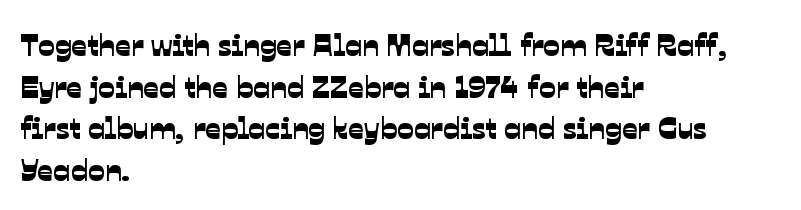
The image shows 31 px sans-serif type; set left-aligned, normal line spacing (1.34x), normal letter spacing, not underlined; low stroke contrast and a medium x-height.
